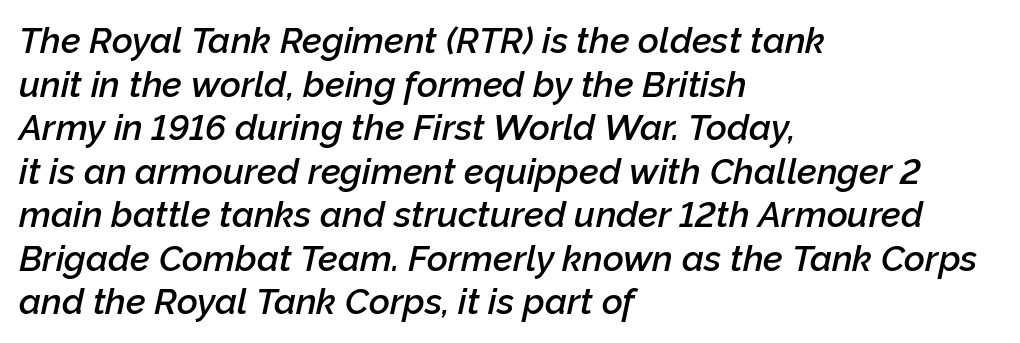
There's an unmistakable incline to the writing here. Spacing verdict: proportional, widths tailored to each character. A bit beefed up — I'd call it semibold rather than bold. The space directly below the letters is spotless.
